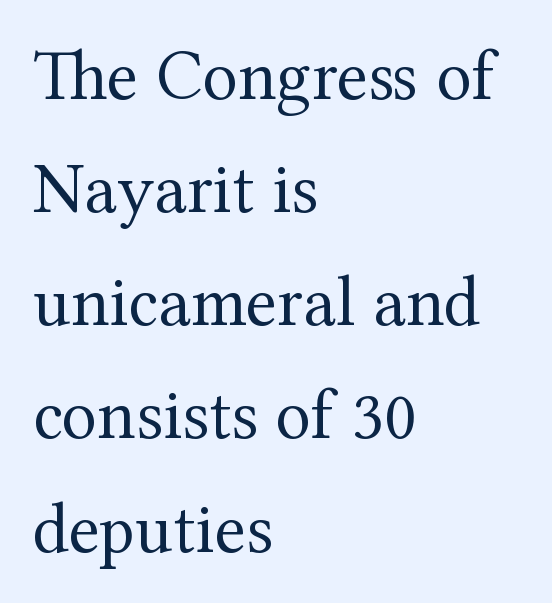
This is roman type, the default non-slanted kind. No letter is thick-stroked: the sample isn't bold. Check where the strokes stop: tiny serifs finish them off. The lines in this sample share a left origin and differ only in where they stop. Horizontal bands of white between lines are of average thickness.
